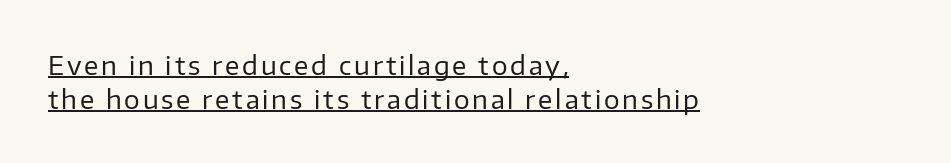
The image shows 26 px text type, upright; set left-aligned, normal line spacing (1.29x), underlined.
